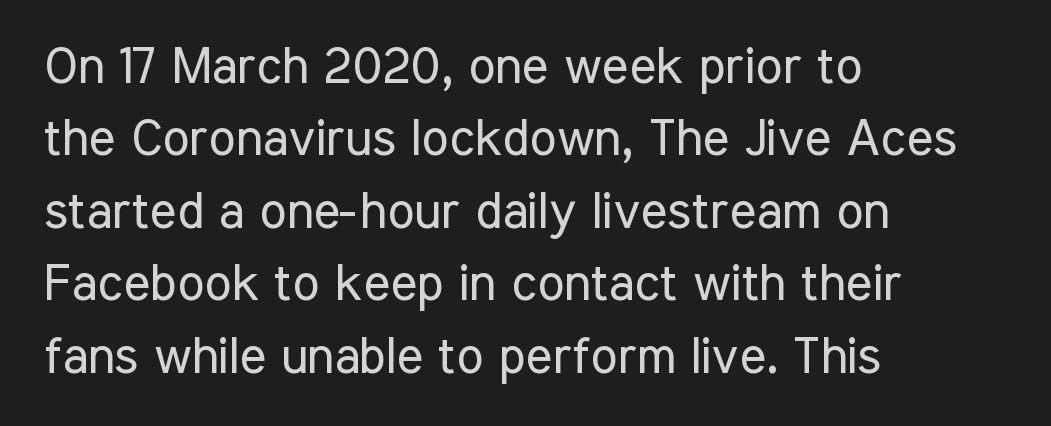
Q: Is the text bold? A: No.
Q: Is the text italic (slanted)? A: No, it is upright.
Q: Is the typeface a serif or a sans-serif typeface? A: Sans-serif.
Q: Is the text underlined? A: No.
Q: How is the paragraph aligned? A: Left-aligned.
Q: Is the spacing between letters normal or unusually wide? A: Normal.
Q: Is the spacing between lines tight, normal or loose? A: Normal.
Q: Width (condensed, normal, or wide)? A: Condensed.
Q: Stroke contrast? A: Low.
Q: x-height? A: Medium.
Q: Monospaced? A: No.
